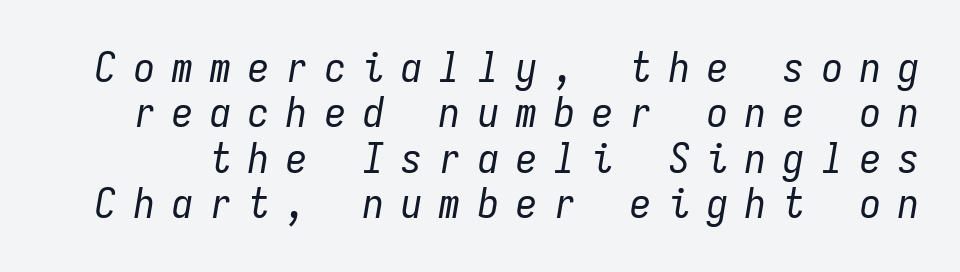
Q: Is the text bold? A: No.
Q: Is the text italic (slanted)? A: Yes, it leans right by about 9 degrees.
Q: Is the text underlined? A: No.
Q: Is the spacing between letters normal or unusually wide? A: Unusually wide.
Q: Is the spacing between lines tight, normal or loose? A: Tight.
Q: Width (condensed, normal, or wide)? A: Condensed.
Q: Stroke contrast? A: Low.
Q: x-height? A: Medium.
Q: Monospaced? A: Yes.
